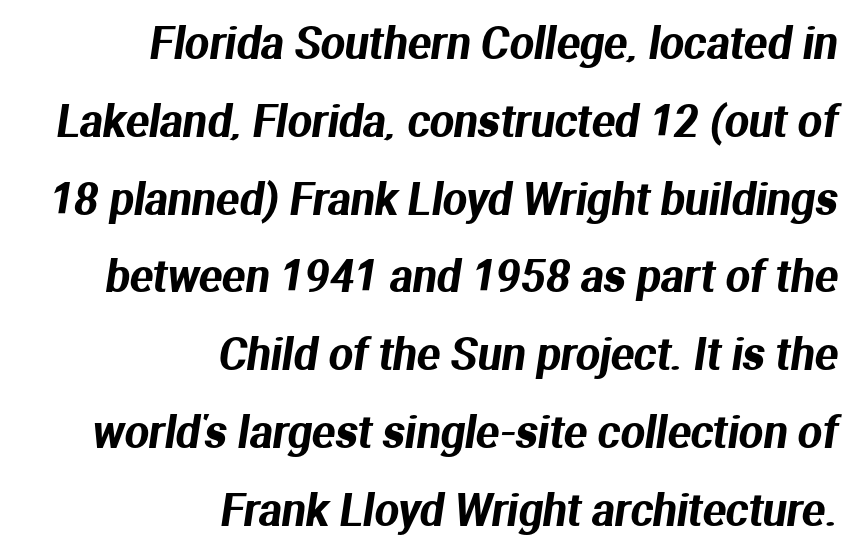
Q: Is the typeface a serif or a sans-serif typeface? A: Sans-serif.
Q: Is the text underlined? A: No.
Q: How is the paragraph aligned? A: Right-aligned.
Q: Is the spacing between letters normal or unusually wide? A: Normal.
Q: Width (condensed, normal, or wide)? A: Normal.
Q: Stroke contrast? A: Medium.
Q: x-height? A: Medium.
Q: Monospaced? A: No.
